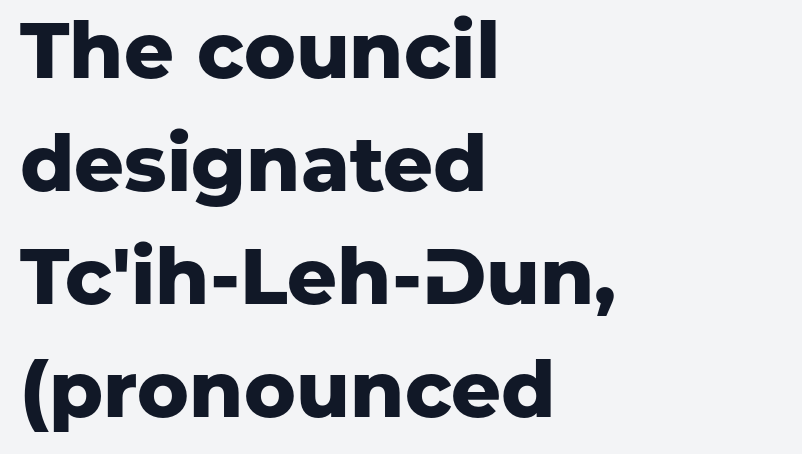
The image shows 78 px heavy sans-serif type, upright; set left-aligned, normal line spacing (1.45x), normal letter spacing, not underlined; low stroke contrast and a medium x-height.
